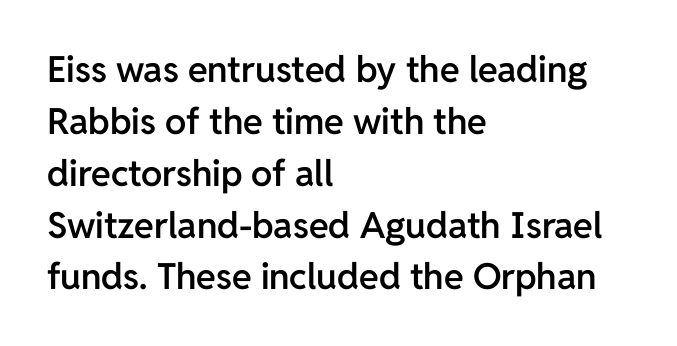
Q: Is the text bold? A: Semi-bold.
Q: Is the text italic (slanted)? A: No, it is upright.
Q: Is the typeface a serif or a sans-serif typeface? A: Sans-serif.
Q: Is the text underlined? A: No.
Q: How is the paragraph aligned? A: Left-aligned.
Q: Is the spacing between letters normal or unusually wide? A: Normal.
Q: Is the spacing between lines tight, normal or loose? A: Normal.
Q: Width (condensed, normal, or wide)? A: Normal.
Q: Stroke contrast? A: Low.
Q: x-height? A: Medium.
Q: Monospaced? A: No.
